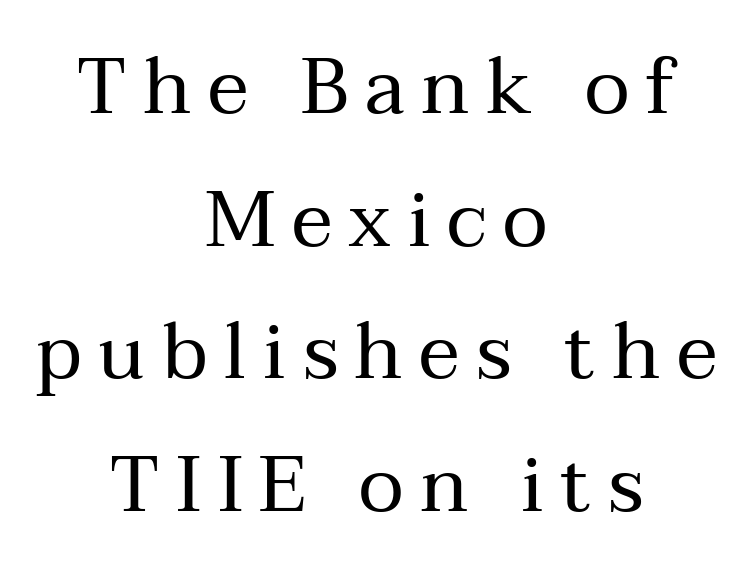
Letter spacing: wide. I'd call this a serif setting — the letters wear small feet. The axis of the letterforms is exactly vertical. Where is the straight margin? There isn't one; the lines are centered. Here the designer chose a conventional face with non-uniform glyph widths.
